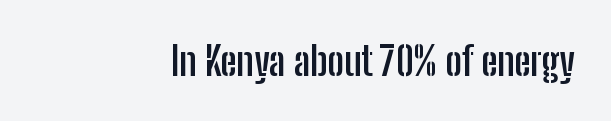
{"serif": "no", "italic": "no", "bold": "yes", "weight": "semibold", "width": "condensed", "stroke_contrast": "low", "x_height": "medium", "monospaced": "no", "underline": "no", "letter_spacing": "normal", "letter_spacing_em": 0.0, "glyph_px": 40}
